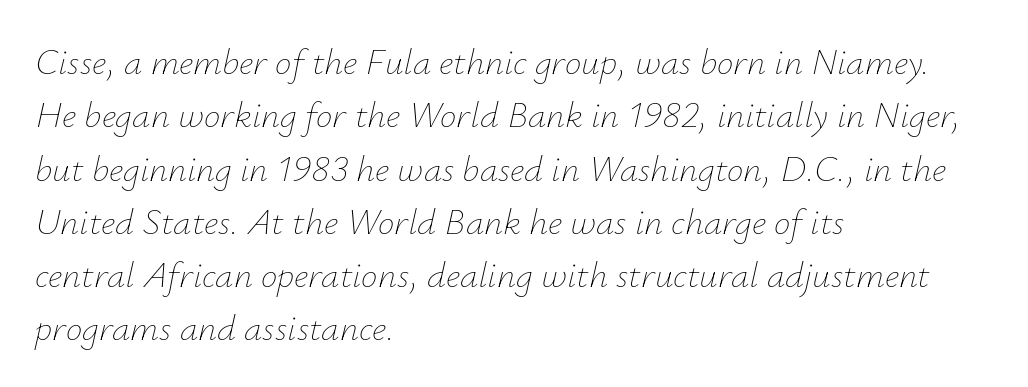
The image shows 37 px thin type, italic (leaning right); set left-aligned, normal line spacing (1.44x), normal letter spacing, not underlined; low stroke contrast and a small x-height.
